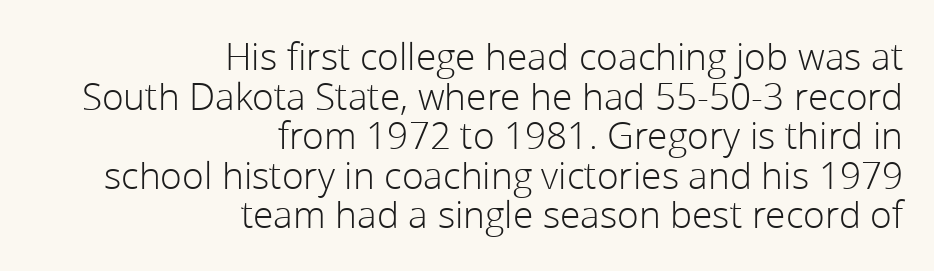
{"serif": "no", "italic": "no", "bold": "no", "weight": "light", "width": "normal", "stroke_contrast": "low", "x_height": "medium", "monospaced": "no", "underline": "no", "align": "right", "line_spacing": "tight", "line_spacing_ratio": 1.07, "letter_spacing": "normal", "letter_spacing_em": 0.0, "glyph_px": 37}
